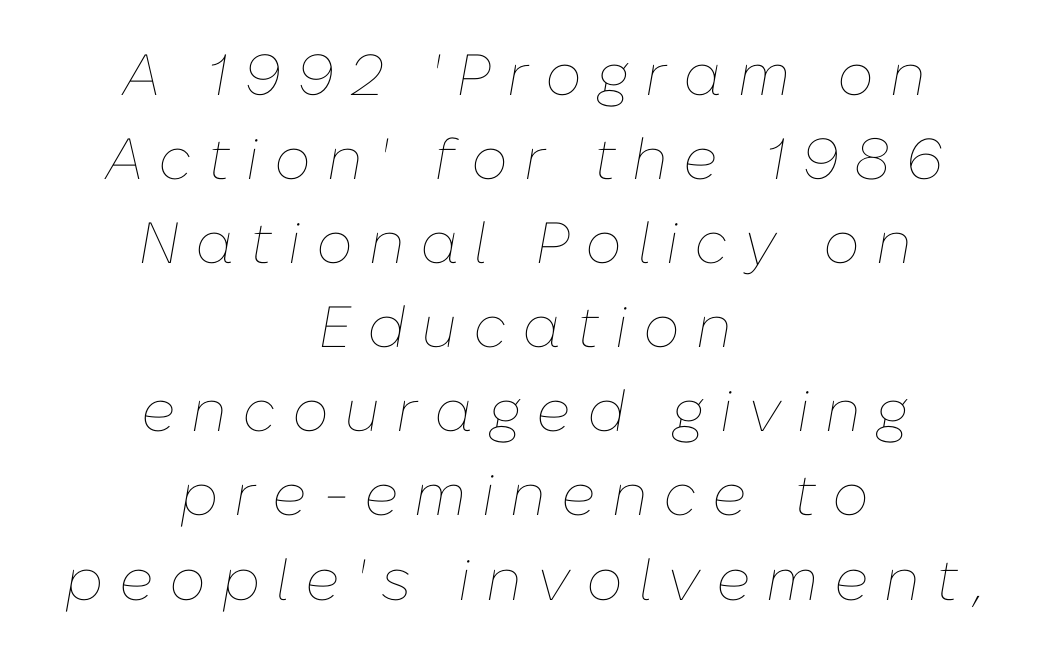
Q: Is the text bold? A: No.
Q: Is the text italic (slanted)? A: Yes, it leans right by about 10 degrees.
Q: Is the text underlined? A: No.
Q: How is the paragraph aligned? A: Centered.
Q: Is the spacing between letters normal or unusually wide? A: Unusually wide.
Q: Is the spacing between lines tight, normal or loose? A: Normal.
Q: Width (condensed, normal, or wide)? A: Normal.
Q: Stroke contrast? A: Low.
Q: x-height? A: Medium.
Q: Monospaced? A: No.
